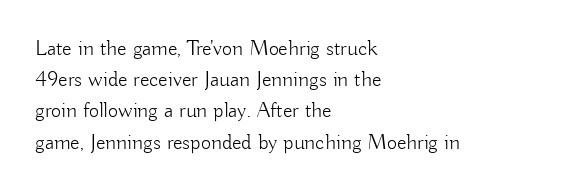
Every row of glyphs begins at an identical x-position on the left. The typesetting does not lean heavy: it is not bold. One glance says typical: line gaps are just what's usual. Underlining? Definitely not there.
